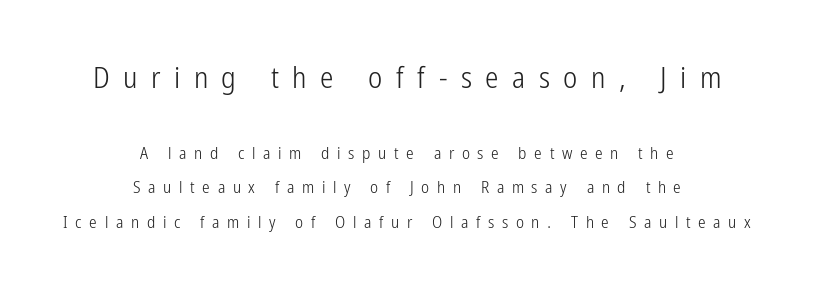
{"serif": "no", "italic": "no", "bold": "no", "weight": "light", "width": "condensed", "stroke_contrast": "low", "x_height": "medium", "monospaced": "no", "underline": "no", "align": "center", "line_spacing": "loose", "line_spacing_ratio": 2.03, "letter_spacing": "wide", "letter_spacing_em": 0.45, "larger_block": "first", "size_ratio": 1.76, "glyph_px": 30}
